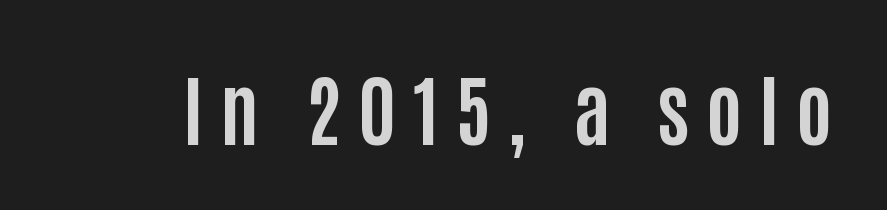
The image shows 78 px bold, condensed sans-serif type, upright; set unusually wide letter spacing (+0.21 em), not underlined; low stroke contrast and a large x-height.
